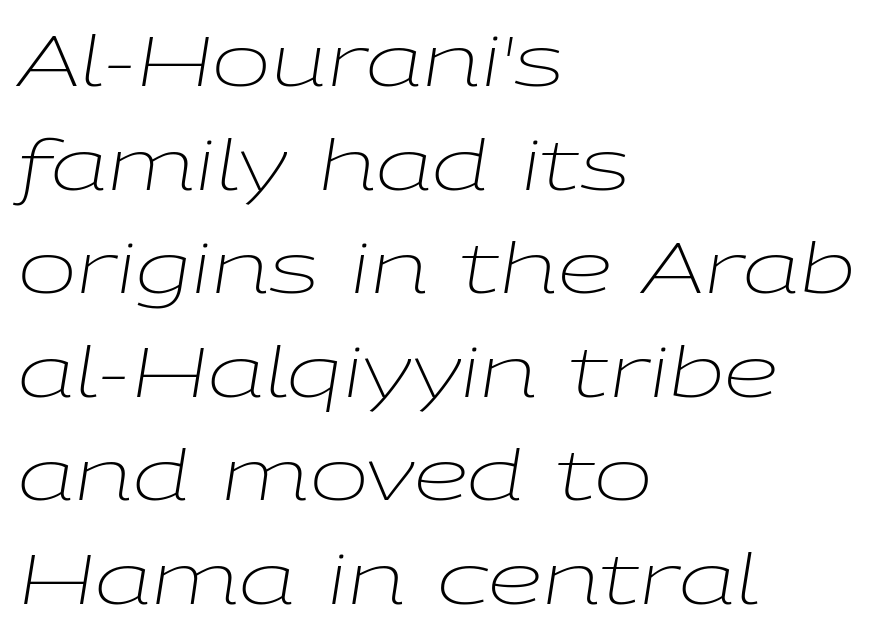
The block of text has a typical density, with ordinary space between rows. Only glyphs here, with clear space below each row. Compared with typical body copy, the letter spacing here is the same. Unbolded letterforms with no extra heft. Is this a fixed-width face? No — the glyphs have proportional, varying widths.
